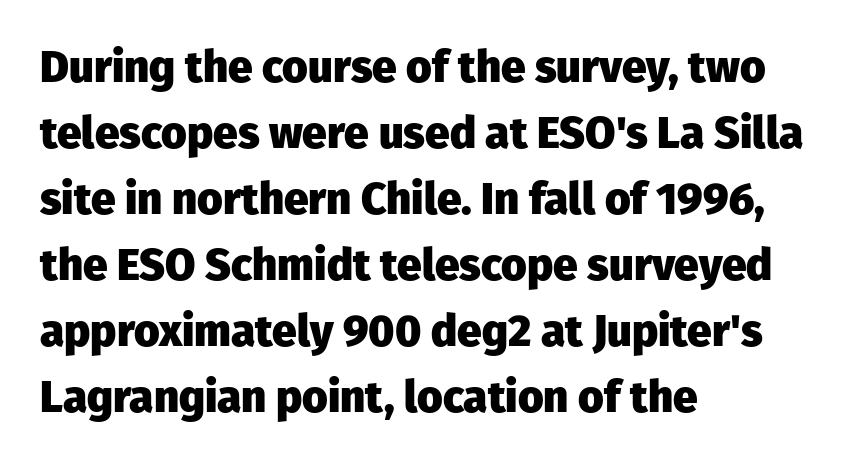
{"serif": "no", "italic": "no", "bold": "yes", "weight": "heavy", "width": "normal", "stroke_contrast": "low", "x_height": "medium", "monospaced": "no", "underline": "no", "align": "left", "line_spacing": "normal", "line_spacing_ratio": 1.5, "letter_spacing": "normal", "letter_spacing_em": 0.0, "glyph_px": 44}
